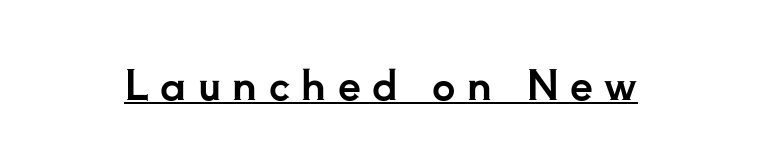
{"serif": "yes", "italic": "no", "width": "normal", "stroke_contrast": "low", "x_height": "small", "monospaced": "no", "underline": "yes", "letter_spacing": "wide", "letter_spacing_em": 0.28, "glyph_px": 41}
